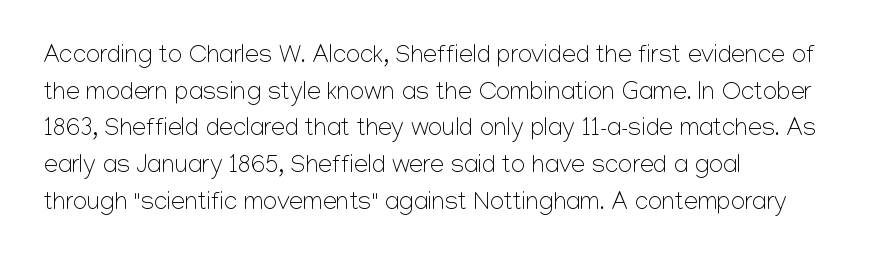
Q: Is the text bold? A: No.
Q: Is the text italic (slanted)? A: No, it is upright.
Q: Is the text underlined? A: No.
Q: How is the paragraph aligned? A: Left-aligned.
Q: Is the spacing between letters normal or unusually wide? A: Normal.
Q: Is the spacing between lines tight, normal or loose? A: Normal.
